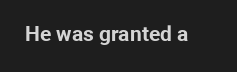
The image shows 21 px bold type, upright; set normal letter spacing, not underlined.
